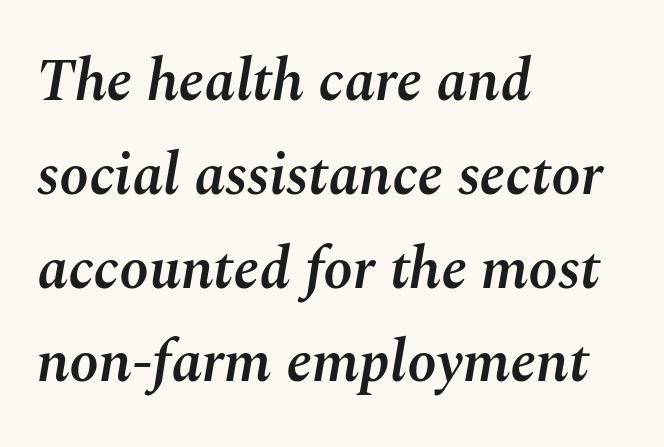
The leading is moderate, giving the passage an even texture. It's the slanting kind of type. Varying glyph widths throughout — classic text-font behaviour. The tracking reads as untouched default to a designer's eye.
